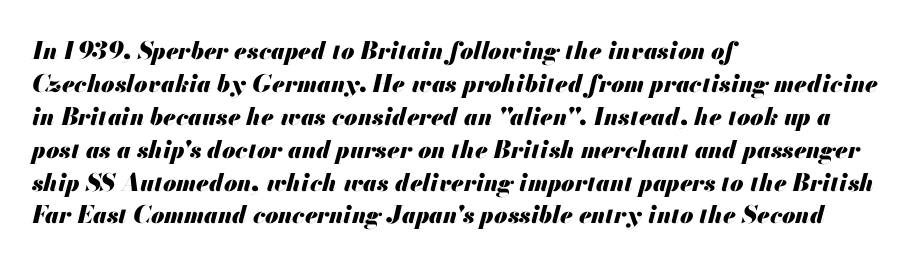
The image shows 24 px bold type, italic (leaning right); set left-aligned, normal line spacing (1.37x), normal letter spacing, not underlined.
